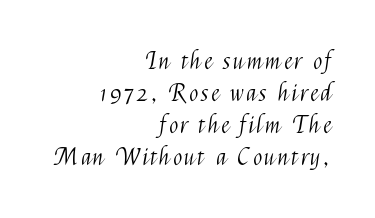
The typesetter chose a ragged-left arrangement here. Successive baselines arrive at the customary interval. On a weight scale, this lands at 450 or below. Descender tails drop into unmarked territory.
